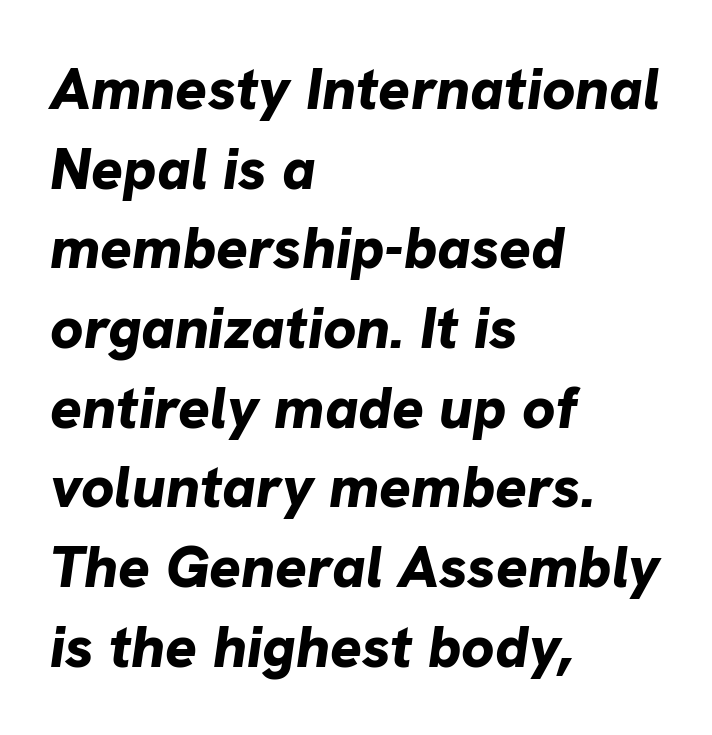
{"italic": "yes", "lean": "right", "slant_degrees": 8, "bold": "yes", "weight": "bold", "width": "normal", "stroke_contrast": "low", "x_height": "medium", "monospaced": "no", "underline": "no", "align": "left", "line_spacing": "normal", "line_spacing_ratio": 1.35, "letter_spacing": "normal", "letter_spacing_em": 0.0, "glyph_px": 59}
